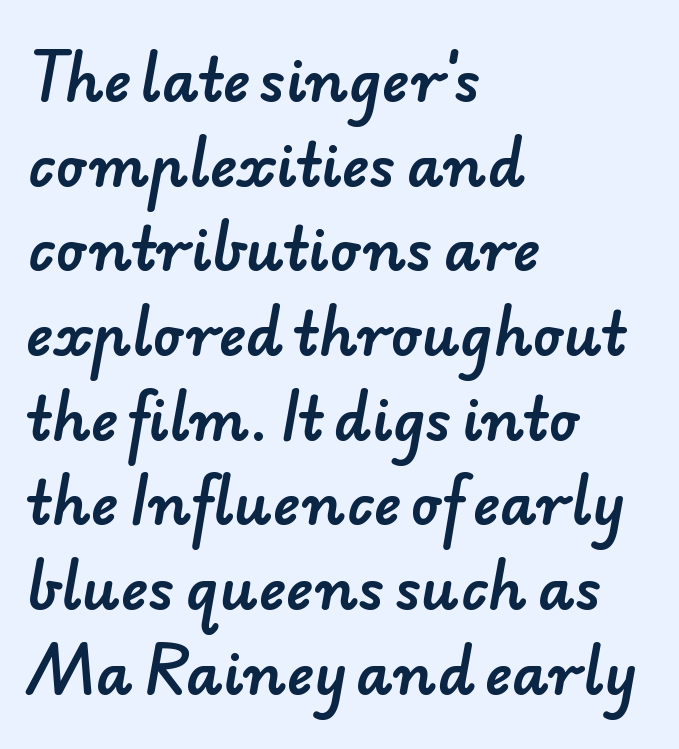
The image shows 58 px sans-serif type; set left-aligned, normal line spacing (1.46x), normal letter spacing, not underlined; low stroke contrast and a small x-height.
